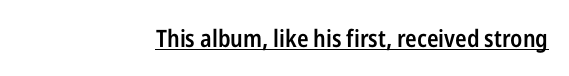
The image shows 24 px text type, upright; set right-aligned, normal letter spacing, underlined.
